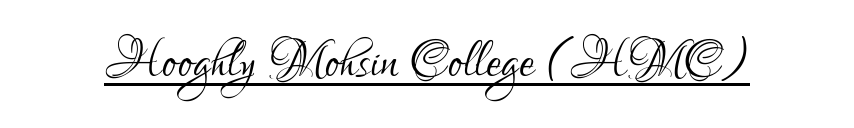
Looks like someone drew a line under every word here. The face used here is proportionally spaced, like ordinary book or web type. The tracking reads as untouched default to a designer's eye. Is this a heavy cut? Hardly; it is regular or lighter.
